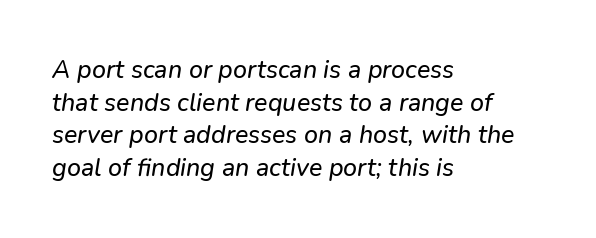
The space between consecutive lines is moderate. A student would call this left alignment; a typographer would say flush left, rag right. Italic? Definitely — the glyphs are oblique. Short note: letters normally spaced. Just letters on the line, the space beneath them empty.
